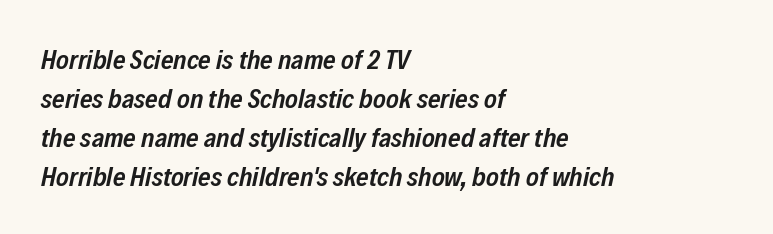
Q: Is the text bold? A: Semi-bold.
Q: Is the text italic (slanted)? A: Yes, it leans right by about 12 degrees.
Q: Is the text underlined? A: No.
Q: How is the paragraph aligned? A: Left-aligned.
Q: Is the spacing between letters normal or unusually wide? A: Normal.
Q: Is the spacing between lines tight, normal or loose? A: Normal.
